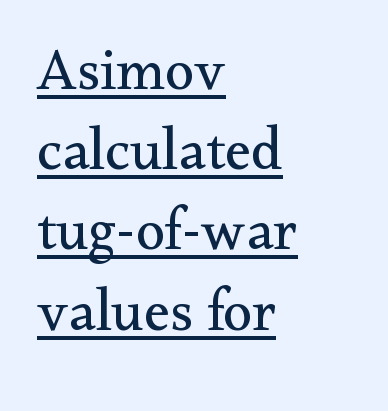
Q: Is the text bold? A: No.
Q: Is the text italic (slanted)? A: No, it is upright.
Q: Is the typeface a serif or a sans-serif typeface? A: Serif.
Q: Is the text underlined? A: Yes.
Q: How is the paragraph aligned? A: Left-aligned.
Q: Is the spacing between letters normal or unusually wide? A: Normal.
Q: Is the spacing between lines tight, normal or loose? A: Normal.
Q: Width (condensed, normal, or wide)? A: Normal.
Q: Stroke contrast? A: Medium.
Q: x-height? A: Small.
Q: Monospaced? A: No.
